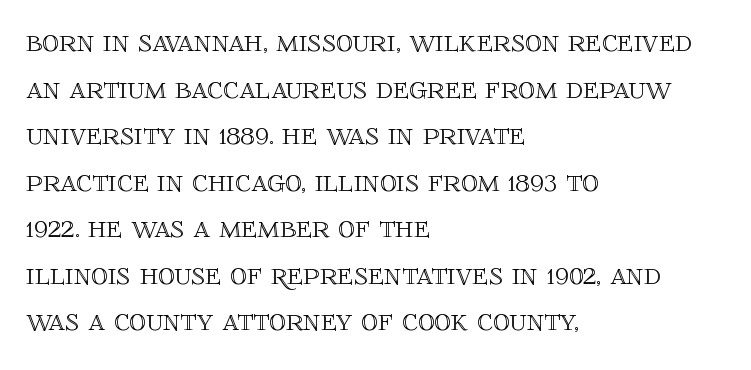
Posture: vertical. This rendering leaves character spacing at its baseline value. Is this a fixed-width face? No — the glyphs have proportional, varying widths. Leftover space on each line is placed entirely after the last word. The space directly below the letters is spotless. Regular leading.
